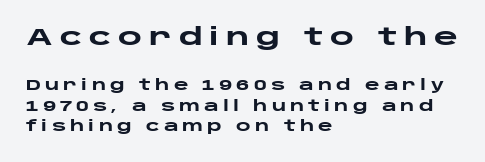
Q: Is the text bold? A: Yes.
Q: Is the text italic (slanted)? A: No, it is upright.
Q: Is the text underlined? A: No.
Q: How is the paragraph aligned? A: Left-aligned.
Q: Is the spacing between letters normal or unusually wide? A: Unusually wide.
Q: Is the spacing between lines tight, normal or loose? A: Normal.
Q: Which block of text is set in a larger size, the first (top) or the second (bottom)? A: The first (top) one.
